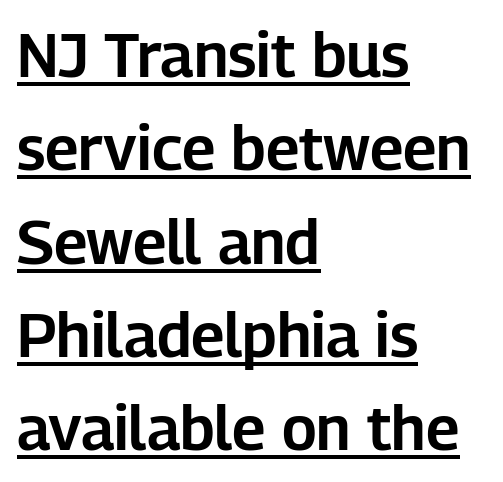
Q: Is the text italic (slanted)? A: No, it is upright.
Q: Is the typeface a serif or a sans-serif typeface? A: Sans-serif.
Q: Is the text underlined? A: Yes.
Q: How is the paragraph aligned? A: Left-aligned.
Q: Is the spacing between letters normal or unusually wide? A: Normal.
Q: Is the spacing between lines tight, normal or loose? A: Normal.
Q: Width (condensed, normal, or wide)? A: Normal.
Q: Stroke contrast? A: Low.
Q: x-height? A: Medium.
Q: Monospaced? A: No.
